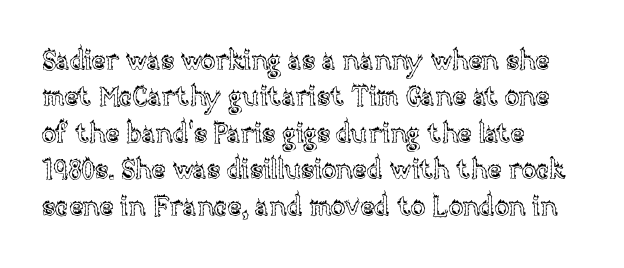
The image shows 27 px text type, upright; set left-aligned, normal line spacing (1.35x), normal letter spacing, not underlined.
